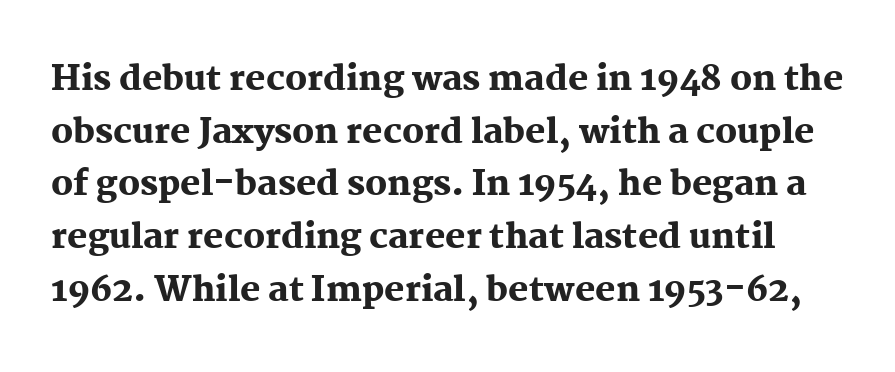
{"serif": "yes", "italic": "no", "bold": "yes", "weight": "heavy", "width": "normal", "stroke_contrast": "medium", "x_height": "medium", "monospaced": "no", "underline": "no", "line_spacing": "normal", "line_spacing_ratio": 1.55, "letter_spacing": "normal", "letter_spacing_em": 0.0, "glyph_px": 34}
